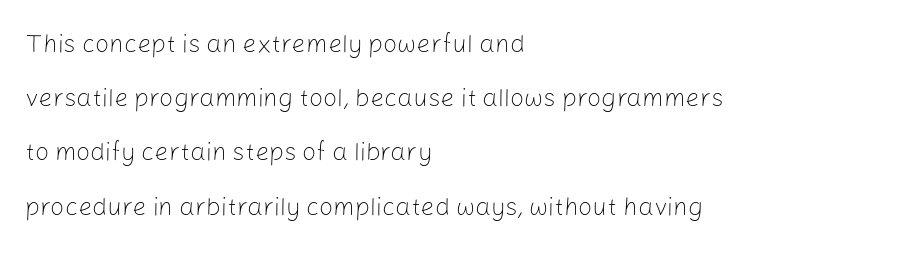
Q: Is the text bold? A: No.
Q: Is the text italic (slanted)? A: No, it is upright.
Q: Is the text underlined? A: No.
Q: How is the paragraph aligned? A: Left-aligned.
Q: Is the spacing between letters normal or unusually wide? A: Normal.
Q: Is the spacing between lines tight, normal or loose? A: Loose.
